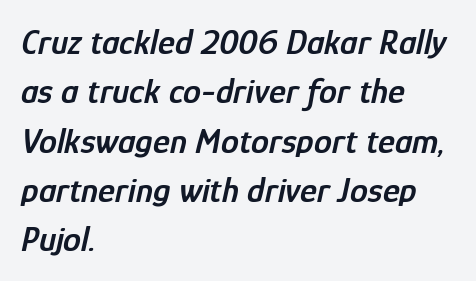
Q: Is the text bold? A: Semi-bold.
Q: Is the text italic (slanted)? A: Yes, it leans right by about 12 degrees.
Q: Is the text underlined? A: No.
Q: How is the paragraph aligned? A: Left-aligned.
Q: Is the spacing between letters normal or unusually wide? A: Normal.
Q: Is the spacing between lines tight, normal or loose? A: Normal.
Q: Width (condensed, normal, or wide)? A: Condensed.
Q: Stroke contrast? A: Low.
Q: x-height? A: Medium.
Q: Monospaced? A: No.
